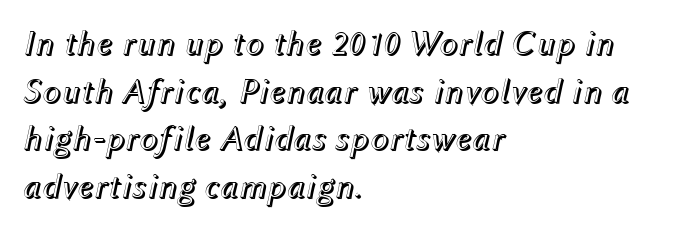
Q: Is the text italic (slanted)? A: Yes, it leans right by about 12 degrees.
Q: Is the text underlined? A: No.
Q: How is the paragraph aligned? A: Left-aligned.
Q: Is the spacing between letters normal or unusually wide? A: Normal.
Q: Is the spacing between lines tight, normal or loose? A: Normal.
Q: Width (condensed, normal, or wide)? A: Normal.
Q: x-height? A: Medium.
Q: Monospaced? A: No.
